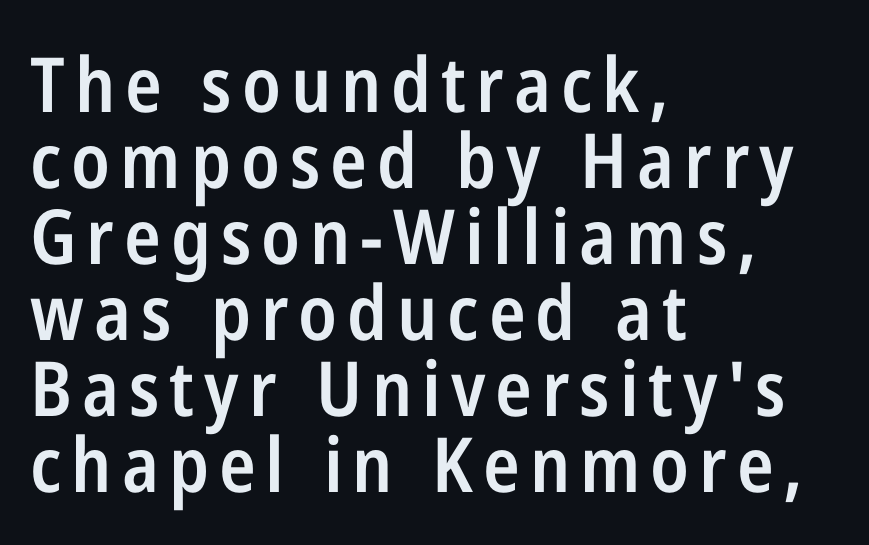
Q: Is the text bold? A: Semi-bold.
Q: Is the text italic (slanted)? A: No, it is upright.
Q: Is the typeface a serif or a sans-serif typeface? A: Sans-serif.
Q: Is the text underlined? A: No.
Q: How is the paragraph aligned? A: Left-aligned.
Q: Is the spacing between lines tight, normal or loose? A: Tight.
Q: Width (condensed, normal, or wide)? A: Condensed.
Q: Stroke contrast? A: Low.
Q: x-height? A: Medium.
Q: Monospaced? A: No.
